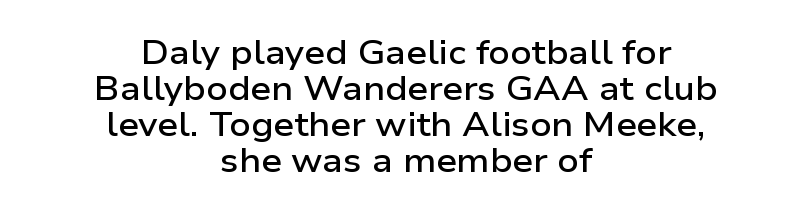
Q: Is the text bold? A: Semi-bold.
Q: Is the text italic (slanted)? A: No, it is upright.
Q: Is the typeface a serif or a sans-serif typeface? A: Sans-serif.
Q: Is the text underlined? A: No.
Q: How is the paragraph aligned? A: Centered.
Q: Is the spacing between letters normal or unusually wide? A: Normal.
Q: Is the spacing between lines tight, normal or loose? A: Tight.
Q: Width (condensed, normal, or wide)? A: Wide.
Q: Stroke contrast? A: Low.
Q: x-height? A: Medium.
Q: Monospaced? A: No.
